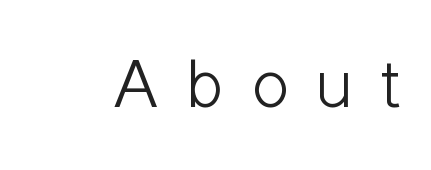
Unlike italic type, these characters show no tilt at all. Only glyphs here, with clear space below each row. The face used here is rendered with a markedly widened letterfit. The cut favours lightness, reaching ordinary text weight at its darkest. Unlike a traditional serif, this face leaves its strokes unadorned. These lines are rendered in a variable-pitch font.
